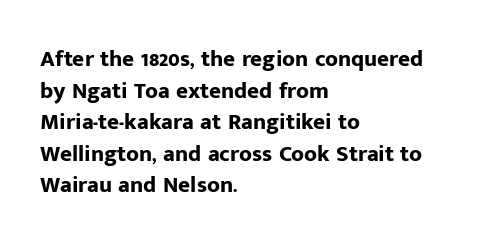
Q: Is the text bold? A: Yes.
Q: Is the text italic (slanted)? A: No, it is upright.
Q: Is the text underlined? A: No.
Q: How is the paragraph aligned? A: Left-aligned.
Q: Is the spacing between letters normal or unusually wide? A: Normal.
Q: Is the spacing between lines tight, normal or loose? A: Normal.
